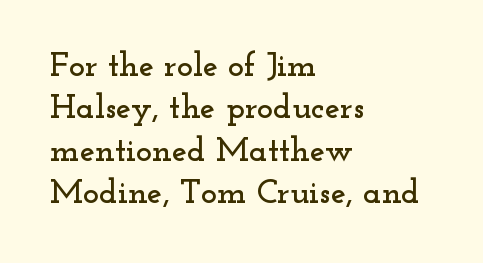
The image shows 34 px wide serif type, upright; set left-aligned, normal line spacing (1.25x), normal letter spacing, not underlined; low stroke contrast and a small x-height.
